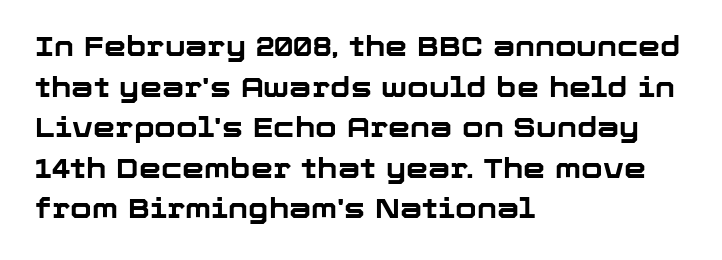
Q: Is the text bold? A: Yes.
Q: Is the text italic (slanted)? A: No, it is upright.
Q: Is the typeface a serif or a sans-serif typeface? A: Sans-serif.
Q: Is the text underlined? A: No.
Q: How is the paragraph aligned? A: Left-aligned.
Q: Is the spacing between letters normal or unusually wide? A: Normal.
Q: Is the spacing between lines tight, normal or loose? A: Normal.
Q: Width (condensed, normal, or wide)? A: Normal.
Q: Stroke contrast? A: Low.
Q: x-height? A: Medium.
Q: Monospaced? A: No.
